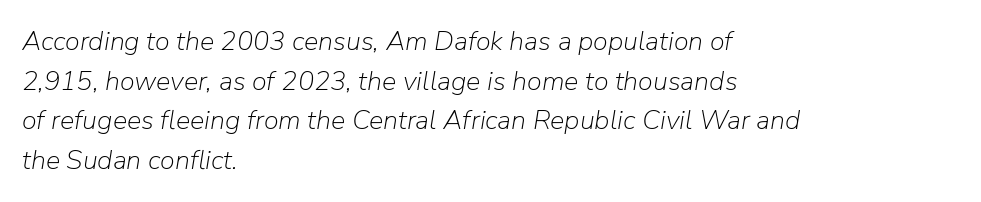
Q: Is the text bold? A: No.
Q: Is the text italic (slanted)? A: Yes, it leans right by about 9 degrees.
Q: Is the text underlined? A: No.
Q: How is the paragraph aligned? A: Left-aligned.
Q: Is the spacing between letters normal or unusually wide? A: Normal.
Q: Is the spacing between lines tight, normal or loose? A: Normal.
